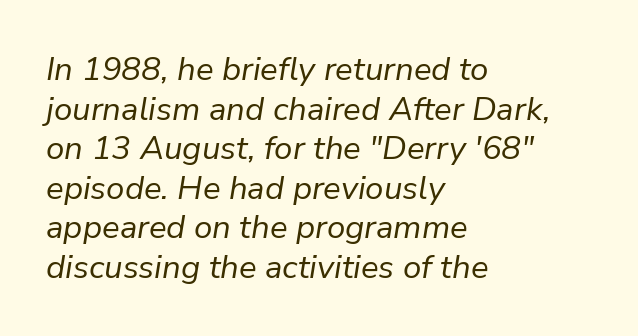
The image shows 33 px regular-weight type, italic (leaning right); set left-aligned, line spacing 1.2x, normal letter spacing, not underlined; low stroke contrast and a medium x-height.
